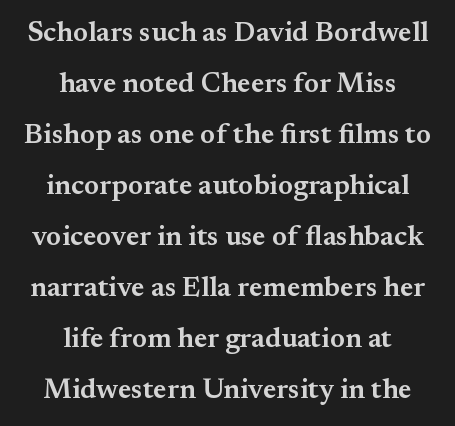
The image shows 28 px semibold serif type, upright; set centered, line spacing 1.82x, normal letter spacing, not underlined; medium stroke contrast and a small x-height.
